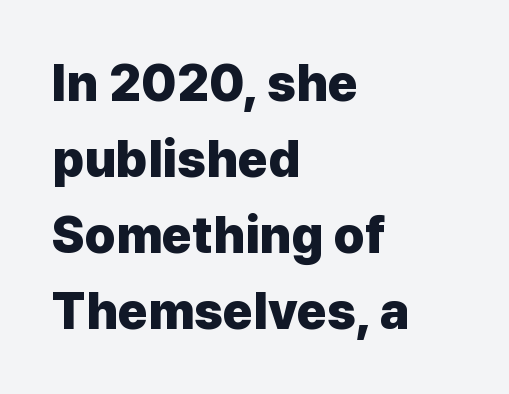
{"serif": "no", "italic": "no", "bold": "yes", "weight": "heavy", "width": "normal", "stroke_contrast": "low", "x_height": "medium", "monospaced": "no", "underline": "no", "align": "left", "line_spacing": "normal", "line_spacing_ratio": 1.49, "letter_spacing": "normal", "letter_spacing_em": 0.0, "glyph_px": 51}
